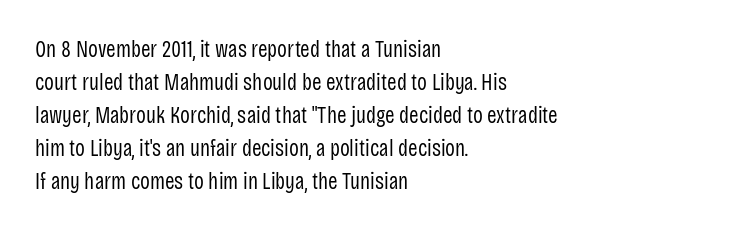
Honestly, the row spacing looks completely unremarkable. Caption: face not bold, strokes unweighted. Posture: vertical. This rendering features lettering with no underline. The setting favours the left margin, as ordinary paragraphs usually do.
